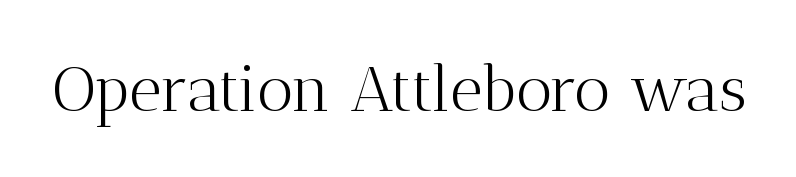
{"serif": "yes", "italic": "no", "bold": "no", "weight": "light", "width": "normal", "stroke_contrast": "medium", "x_height": "medium", "monospaced": "no", "underline": "no", "letter_spacing": "normal", "letter_spacing_em": 0.0, "glyph_px": 64}
